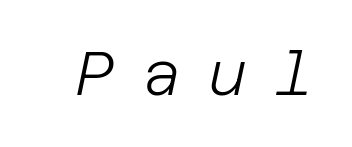
Is the type slanted? Yes — the strokes lean at a clear angle. The rendering inserts visible extra space after every character. The letters look calm and open, with moderate or lighter stems. Beneath every word, the page is bare.
